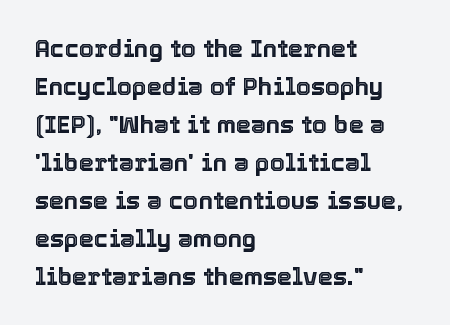
Q: Is the text italic (slanted)? A: No, it is upright.
Q: Is the text underlined? A: No.
Q: How is the paragraph aligned? A: Left-aligned.
Q: Is the spacing between letters normal or unusually wide? A: Normal.
Q: Is the spacing between lines tight, normal or loose? A: Normal.
